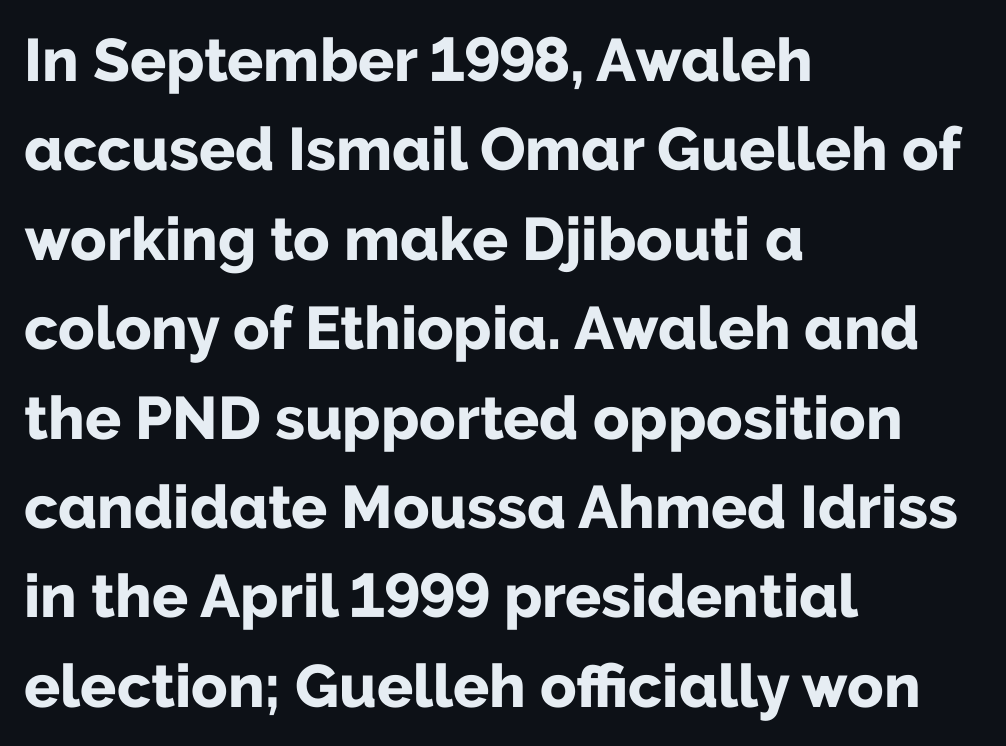
{"serif": "no", "italic": "no", "bold": "yes", "weight": "bold", "width": "normal", "stroke_contrast": "low", "x_height": "medium", "monospaced": "no", "underline": "no", "align": "left", "line_spacing": "normal", "line_spacing_ratio": 1.49, "letter_spacing": "normal", "letter_spacing_em": 0.0, "glyph_px": 60}
